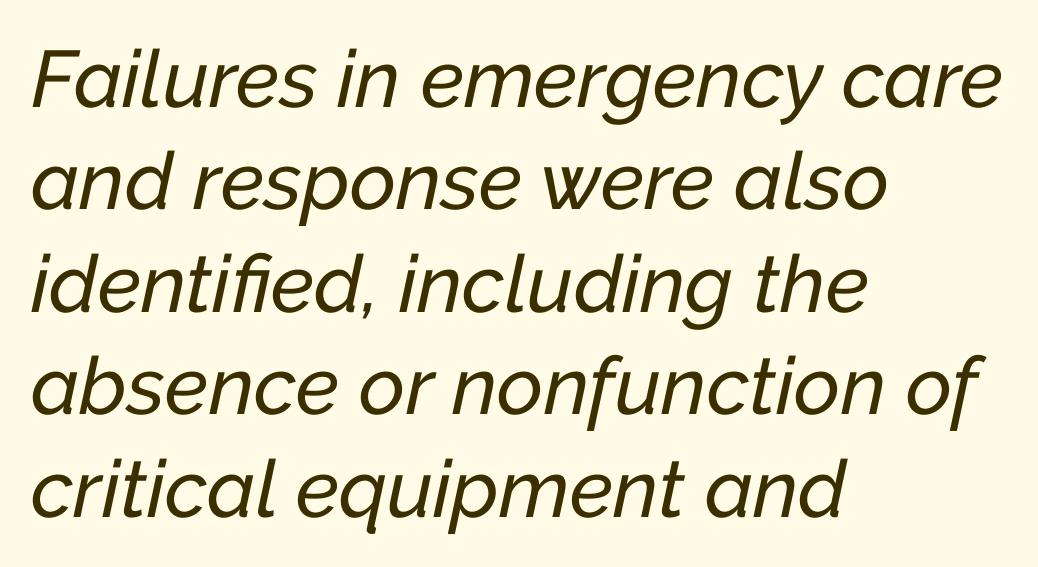
The image shows 80 px text type, italic (leaning right); set left-aligned, normal line spacing (1.28x), normal letter spacing, not underlined; low stroke contrast and a medium x-height.
